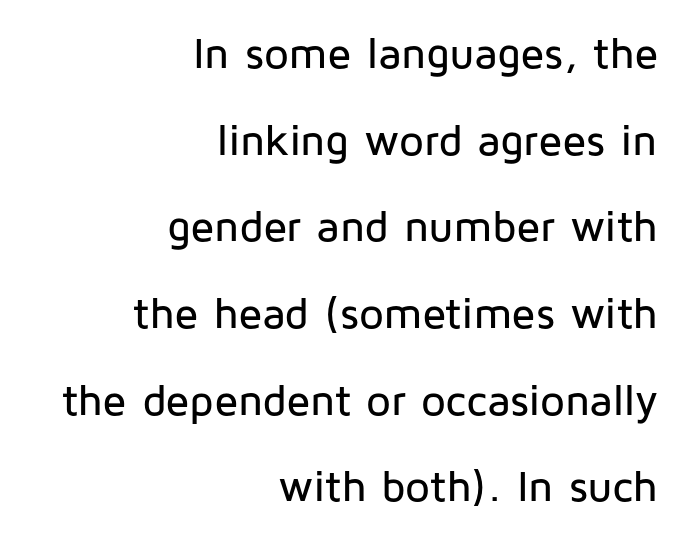
Q: Is the text italic (slanted)? A: No, it is upright.
Q: Is the typeface a serif or a sans-serif typeface? A: Sans-serif.
Q: Is the text underlined? A: No.
Q: How is the paragraph aligned? A: Right-aligned.
Q: Is the spacing between letters normal or unusually wide? A: Normal.
Q: Is the spacing between lines tight, normal or loose? A: Loose.
Q: Width (condensed, normal, or wide)? A: Normal.
Q: Stroke contrast? A: Low.
Q: x-height? A: Medium.
Q: Monospaced? A: No.
